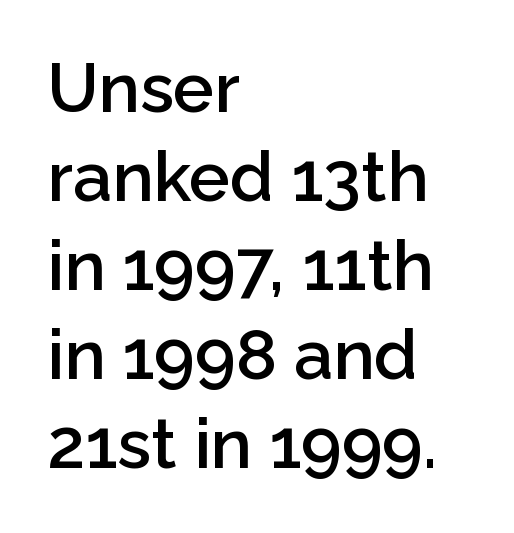
{"serif": "no", "italic": "no", "bold": "semi", "weight": "semibold", "width": "normal", "stroke_contrast": "low", "x_height": "medium", "monospaced": "no", "underline": "no", "align": "left", "line_spacing": "normal", "line_spacing_ratio": 1.29, "letter_spacing": "normal", "letter_spacing_em": 0.0, "glyph_px": 69}
